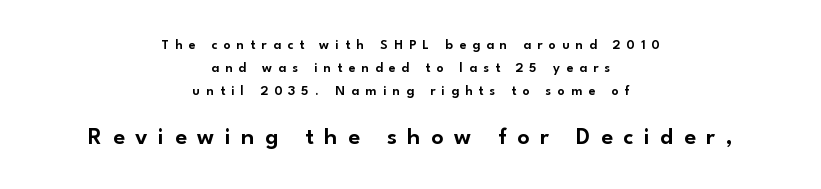
The line-height multiplier appears to be the usual default. The compositor balanced each line on the midline. Ascenders rise straight up at ninety degrees. The face used here appears at its bigger size in the lower chunk. Any mark beneath the type? The region is blank.
